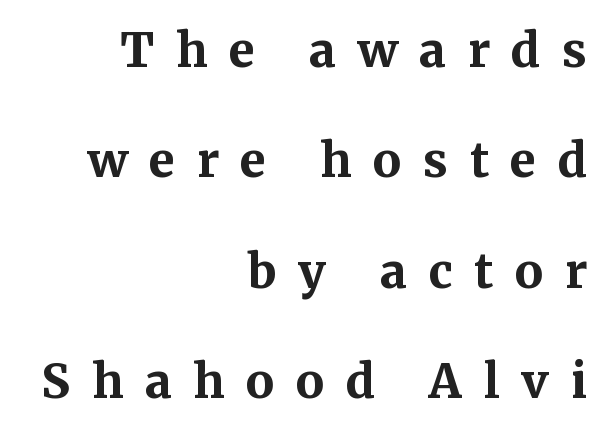
{"serif": "yes", "italic": "no", "bold": "yes", "weight": "bold", "width": "normal", "stroke_contrast": "medium", "x_height": "medium", "monospaced": "no", "underline": "no", "align": "right", "line_spacing": "loose", "line_spacing_ratio": 2.35, "letter_spacing": "wide", "letter_spacing_em": 0.46, "glyph_px": 47}
